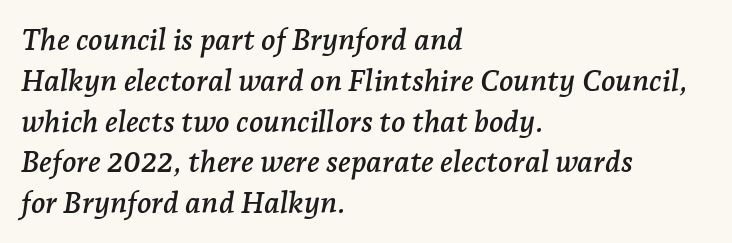
The image shows 30 px serif type, italic (leaning right); set left-aligned, normal line spacing (1.36x), normal letter spacing, not underlined; low stroke contrast and a medium x-height.
